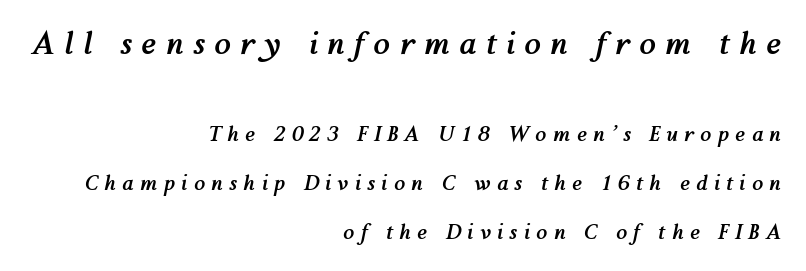
The passage shown leans; its letterforms are oblique. Horizontally, the lines are justified to the trailing edge only. Every letter is thick-stroked: bold, no question. These lines stand farther apart than default settings would place them.
